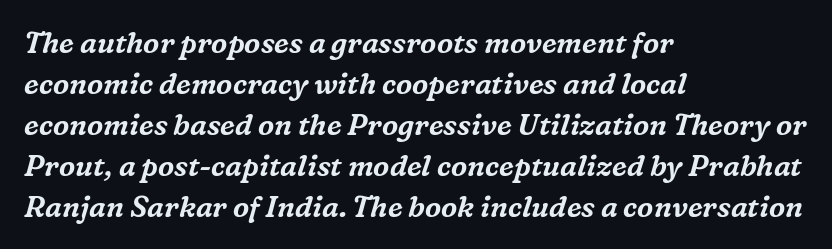
Q: Is the text italic (slanted)? A: Yes, it leans right by about 16 degrees.
Q: Is the typeface a serif or a sans-serif typeface? A: Serif.
Q: Is the text underlined? A: No.
Q: How is the paragraph aligned? A: Left-aligned.
Q: Is the spacing between letters normal or unusually wide? A: Normal.
Q: Is the spacing between lines tight, normal or loose? A: Normal.
Q: Width (condensed, normal, or wide)? A: Normal.
Q: Stroke contrast? A: Medium.
Q: x-height? A: Medium.
Q: Monospaced? A: No.
